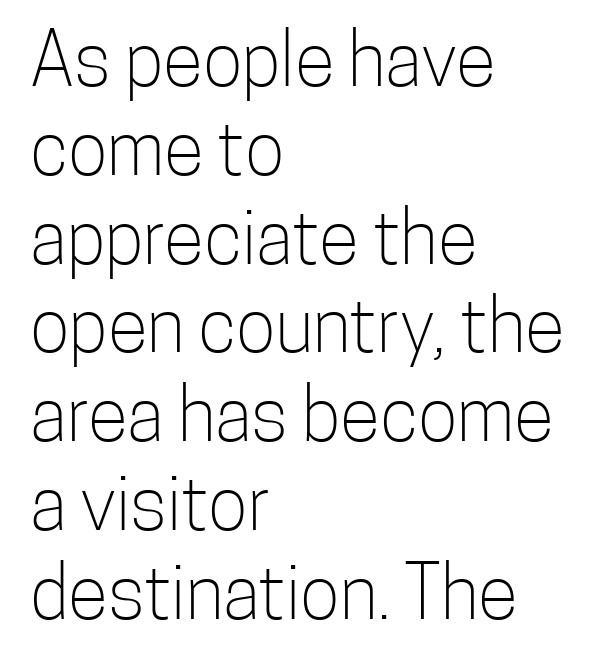
The image shows 74 px light, condensed sans-serif type, upright; set left-aligned, line spacing 1.2x, normal letter spacing, not underlined; low stroke contrast and a medium x-height.
